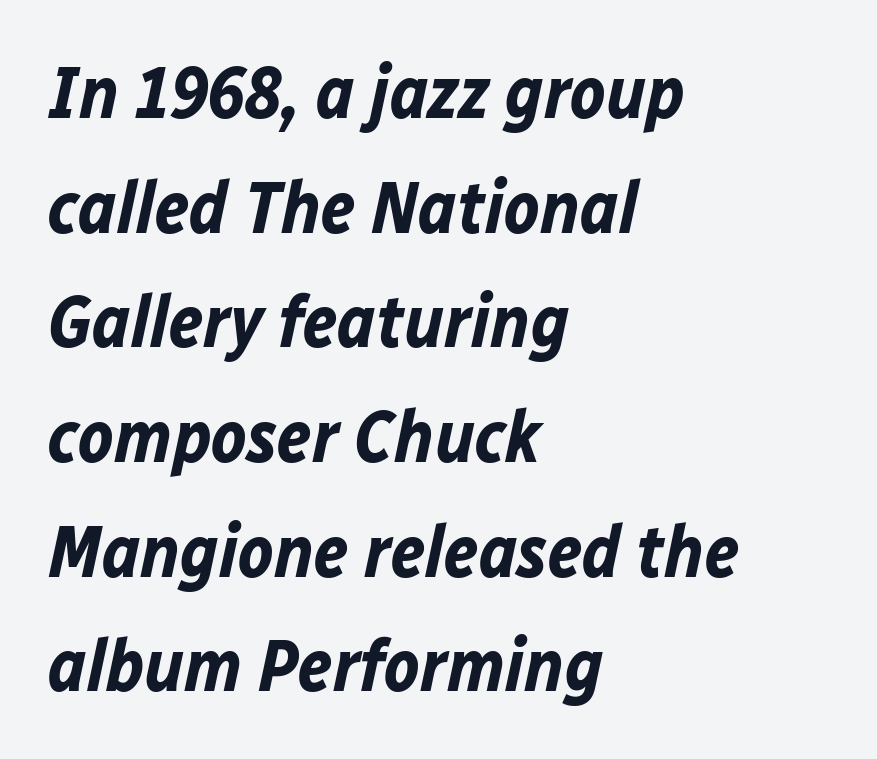
{"italic": "yes", "lean": "right", "slant_degrees": 12, "bold": "yes", "weight": "bold", "width": "normal", "stroke_contrast": "low", "x_height": "medium", "monospaced": "no", "underline": "no", "align": "left", "line_spacing": "normal", "line_spacing_ratio": 1.55, "letter_spacing": "normal", "letter_spacing_em": 0.0, "glyph_px": 74}
